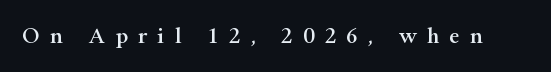
The image shows 23 px text type, upright; set unusually wide letter spacing (+0.44 em), not underlined.
